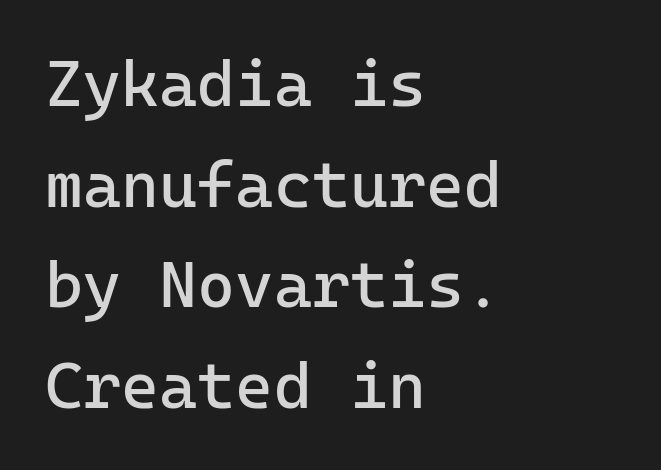
{"serif": "no", "italic": "no", "bold": "no", "weight": "regular", "width": "normal", "stroke_contrast": "low", "x_height": "medium", "monospaced": "yes", "underline": "no", "align": "left", "line_spacing": "normal", "line_spacing_ratio": 1.55, "letter_spacing": "normal", "letter_spacing_em": 0.0, "glyph_px": 65}
